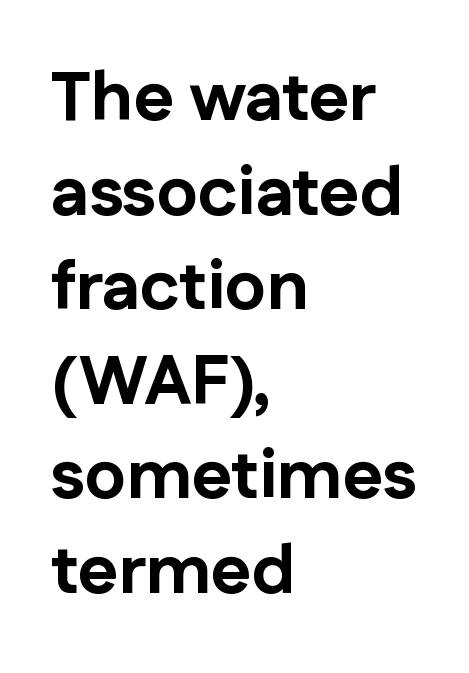
{"serif": "no", "italic": "no", "bold": "yes", "weight": "bold", "width": "normal", "stroke_contrast": "low", "x_height": "medium", "monospaced": "no", "underline": "no", "align": "left", "line_spacing": "normal", "line_spacing_ratio": 1.37, "letter_spacing": "normal", "letter_spacing_em": 0.0, "glyph_px": 69}
